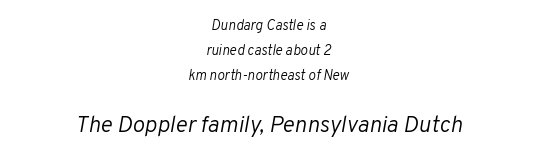
{"italic": "yes", "lean": "right", "slant_degrees": 10, "bold": "no", "underline": "no", "align": "center", "line_spacing_ratio": 1.8, "letter_spacing": "normal", "letter_spacing_em": 0.0, "larger_block": "second", "size_ratio": 1.64, "glyph_px": 23}
